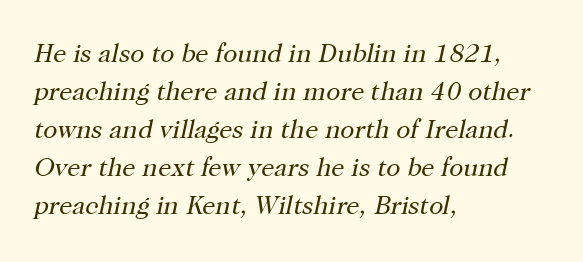
Q: Is the text bold? A: No.
Q: Is the text italic (slanted)? A: Yes, it leans right by about 12 degrees.
Q: Is the text underlined? A: No.
Q: How is the paragraph aligned? A: Left-aligned.
Q: Is the spacing between letters normal or unusually wide? A: Normal.
Q: Is the spacing between lines tight, normal or loose? A: Normal.
